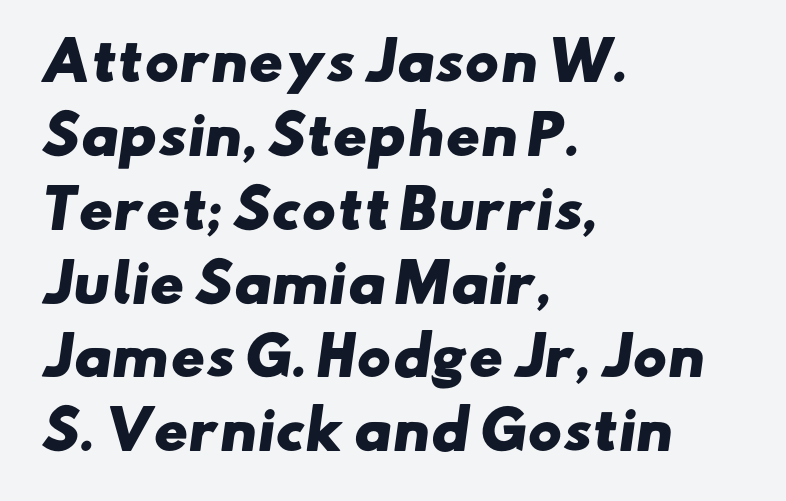
Typesetter's note: full bold, strokes at maximum text heaviness. Do the characters align in a grid? No, the font is proportional. The foot of each line stays bare and open. Type style note: lacks serifs. The designer left line spacing at the default.
